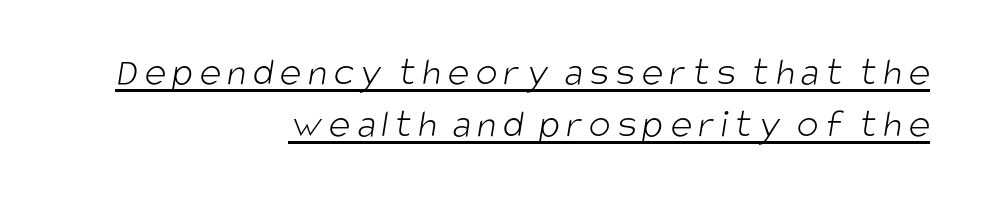
Q: Is the text bold? A: No.
Q: Is the typeface a serif or a sans-serif typeface? A: Sans-serif.
Q: Is the text underlined? A: Yes.
Q: How is the paragraph aligned? A: Right-aligned.
Q: Is the spacing between lines tight, normal or loose? A: Normal.
Q: Width (condensed, normal, or wide)? A: Condensed.
Q: Stroke contrast? A: Low.
Q: x-height? A: Large.
Q: Monospaced? A: No.
